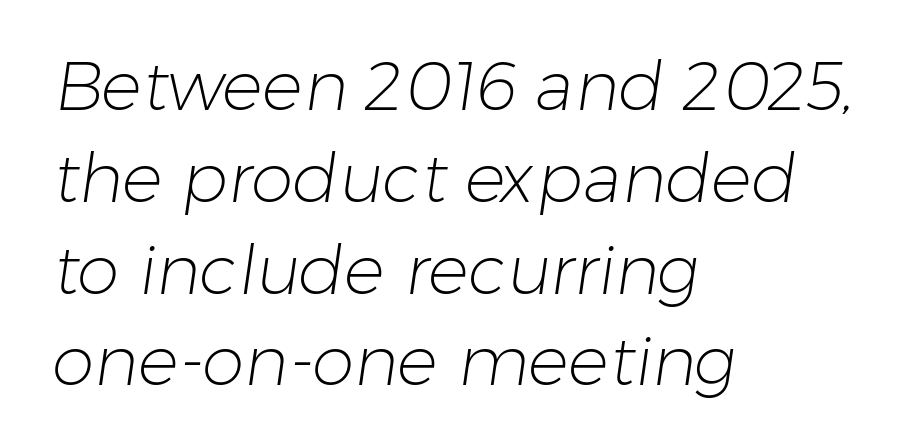
Character widths vary here, with narrow letters taking less room than wide ones. What stands out about the letter spacing? Nothing — it is the standard amount. How would I describe the line gaps? Plain and ordinary. In CSS terms this would be text-align: left. Descender tails drop into unmarked territory.
